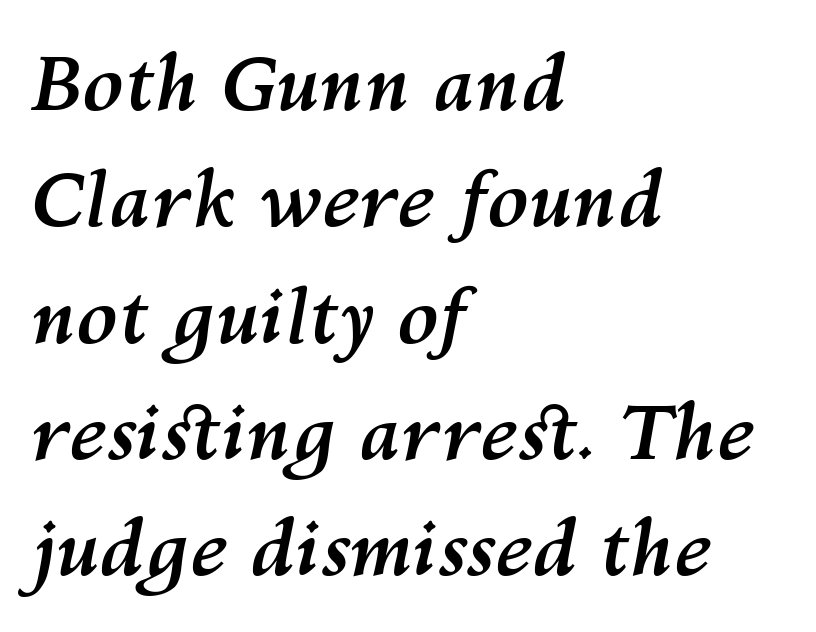
Which margin do the lines hug? The left one — the right edge is uneven. Just letters on the line, the space beneath them empty. You can tell it's italic because the verticals aren't actually vertical. The letters are bold, with thick, heavy strokes.
